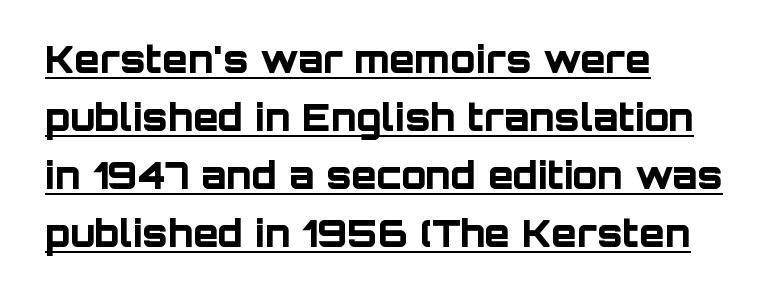
{"serif": "no", "italic": "no", "bold": "yes", "weight": "bold", "width": "normal", "stroke_contrast": "low", "x_height": "large", "monospaced": "no", "underline": "yes", "align": "left", "line_spacing": "normal", "line_spacing_ratio": 1.57, "letter_spacing": "normal", "letter_spacing_em": 0.0, "glyph_px": 37}
